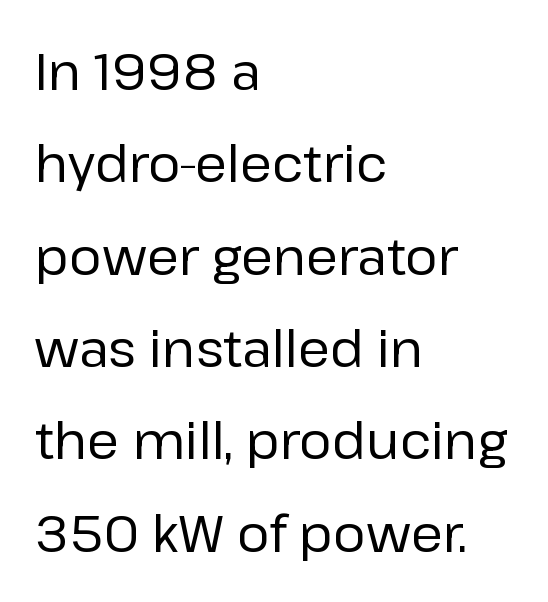
Inter-character spacing is left at the font's built-in metrics. Are there feet on the stems? There aren't — it's a sans. Proportional: the letters do not fall into vertical columns. The letterforms sit at book weight or below. Teacher's note: observe the even left margin — that is flush-left alignment.
